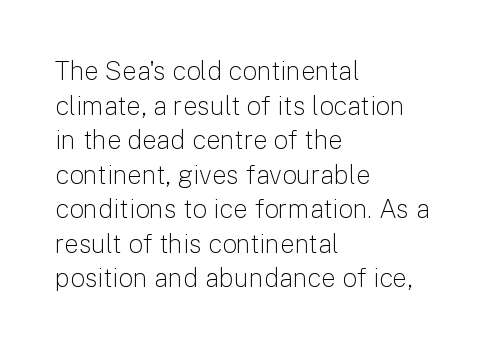
Q: Is the text bold? A: No.
Q: Is the text italic (slanted)? A: No, it is upright.
Q: Is the text underlined? A: No.
Q: How is the paragraph aligned? A: Left-aligned.
Q: Is the spacing between letters normal or unusually wide? A: Normal.
Q: Is the spacing between lines tight, normal or loose? A: Normal.
